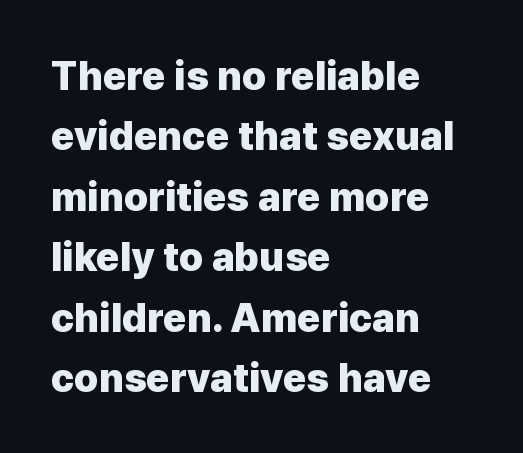
Q: Is the text bold? A: Yes.
Q: Is the text italic (slanted)? A: No, it is upright.
Q: Is the typeface a serif or a sans-serif typeface? A: Sans-serif.
Q: Is the text underlined? A: No.
Q: How is the paragraph aligned? A: Left-aligned.
Q: Is the spacing between letters normal or unusually wide? A: Normal.
Q: Is the spacing between lines tight, normal or loose? A: Normal.
Q: Width (condensed, normal, or wide)? A: Normal.
Q: Stroke contrast? A: Low.
Q: x-height? A: Medium.
Q: Monospaced? A: No.
